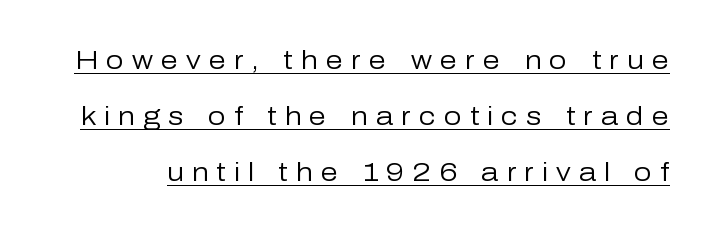
The image shows 25 px text type, upright; set loose line spacing (2.24x), unusually wide letter spacing (+0.32 em), underlined.
